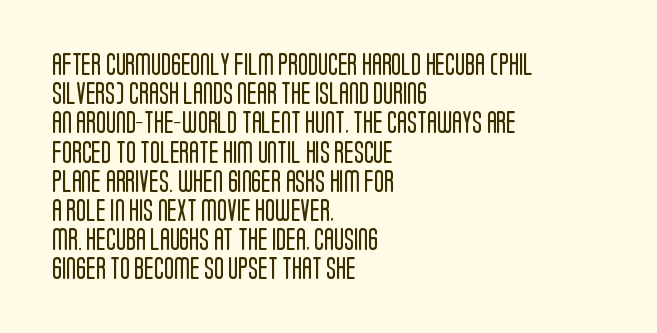
Nothing unusual about the tracking: characters are spaced as the font intends. Caption: multi-line text, flush left, ragged right. How would I describe the line gaps? Plain and ordinary. Unbolded letterforms with no extra heft.
